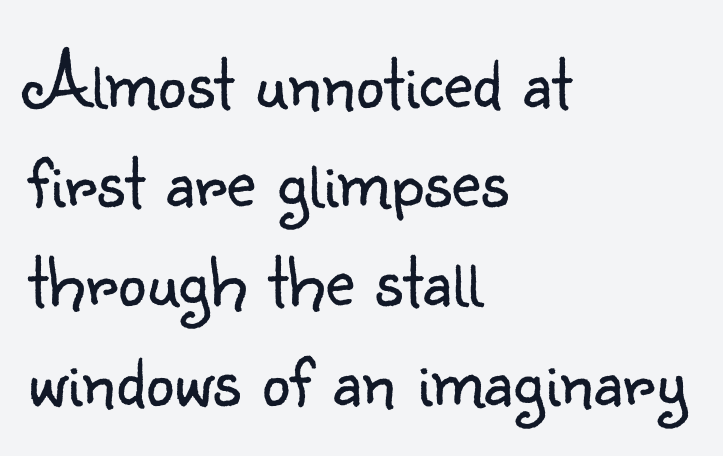
Casual observation: everything's shoved over to the left. Bare-footed words on every line. The face used here is proportionally spaced, like ordinary book or web type. Nothing sits at the stroke ends, so this counts as sans-serif. The line texture is even and compact thanks to regular tracking. It's the straight-up-and-down kind of type.
